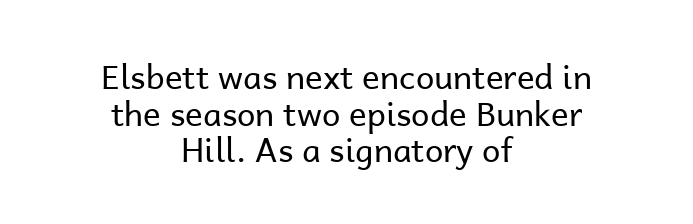
The image shows 33 px regular-weight sans-serif type, upright; set centered, tight line spacing (1.11x), normal letter spacing, not underlined; low stroke contrast and a medium x-height.
